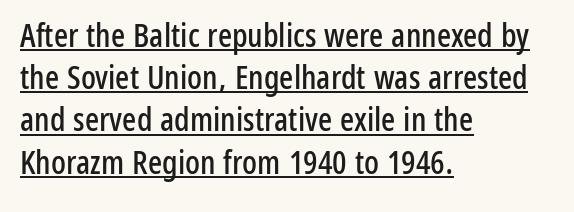
Q: Is the text italic (slanted)? A: No, it is upright.
Q: Is the typeface a serif or a sans-serif typeface? A: Sans-serif.
Q: Is the text underlined? A: Yes.
Q: How is the paragraph aligned? A: Left-aligned.
Q: Is the spacing between letters normal or unusually wide? A: Normal.
Q: Is the spacing between lines tight, normal or loose? A: Normal.
Q: Width (condensed, normal, or wide)? A: Condensed.
Q: Stroke contrast? A: Low.
Q: x-height? A: Medium.
Q: Monospaced? A: No.
